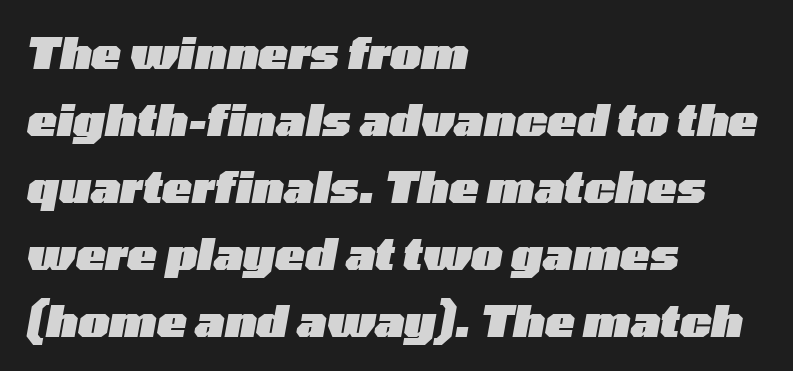
{"italic": "yes", "lean": "right", "slant_degrees": 10, "bold": "yes", "weight": "heavy", "width": "wide", "stroke_contrast": "low", "x_height": "medium", "monospaced": "no", "underline": "no", "align": "left", "line_spacing": "normal", "line_spacing_ratio": 1.52, "letter_spacing": "normal", "letter_spacing_em": 0.0, "glyph_px": 44}
